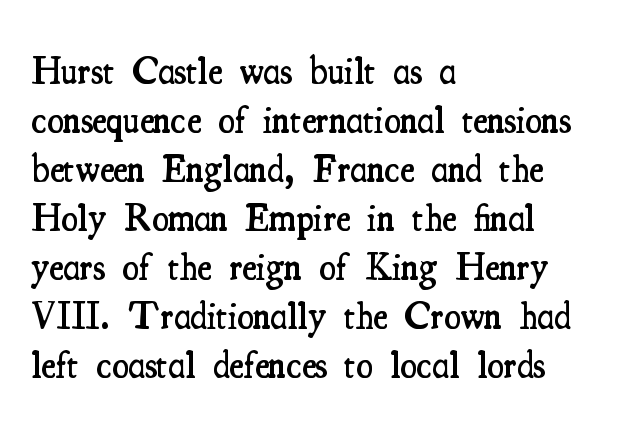
{"serif": "yes", "italic": "no", "bold": "semi", "weight": "semibold", "width": "condensed", "stroke_contrast": "medium", "x_height": "small", "monospaced": "no", "underline": "no", "align": "left", "line_spacing": "normal", "line_spacing_ratio": 1.29, "letter_spacing": "normal", "letter_spacing_em": 0.0, "glyph_px": 38}
